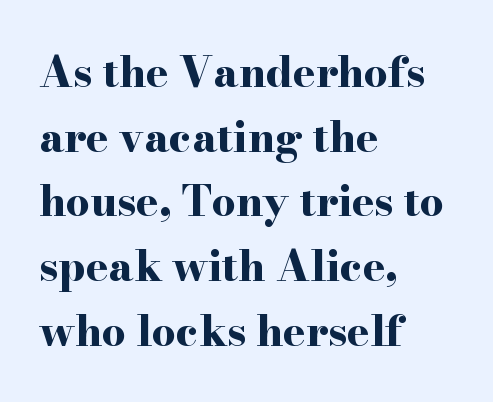
The image shows 42 px bold, wide serif type, upright; set left-aligned, normal line spacing (1.54x), normal letter spacing, not underlined; high stroke contrast and a small x-height.
